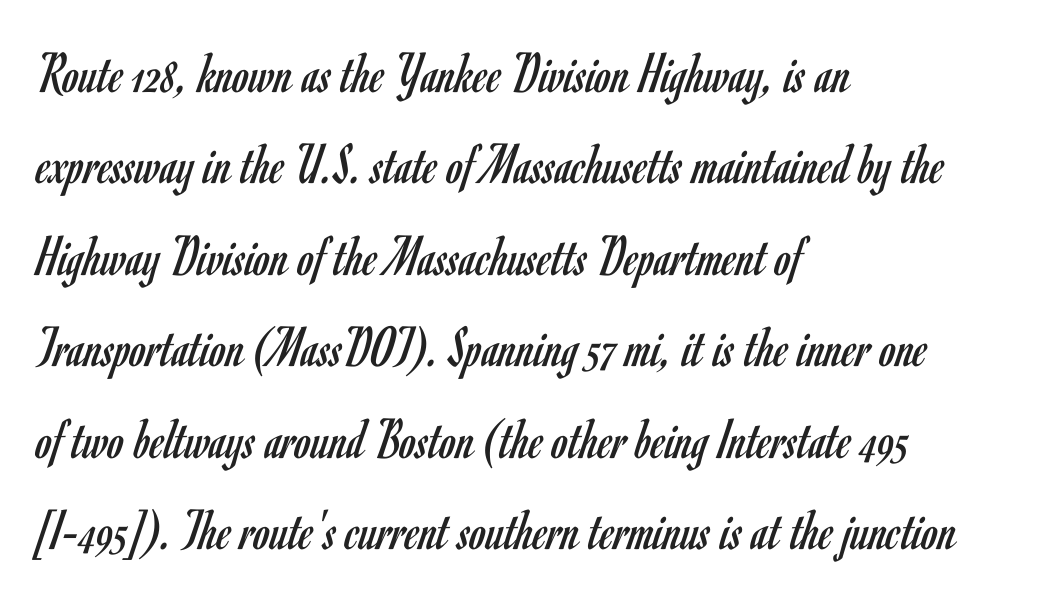
The image shows 59 px regular-weight, condensed sans-serif type; set left-aligned, normal line spacing (1.55x), normal letter spacing, not underlined; low stroke contrast and a small x-height.
